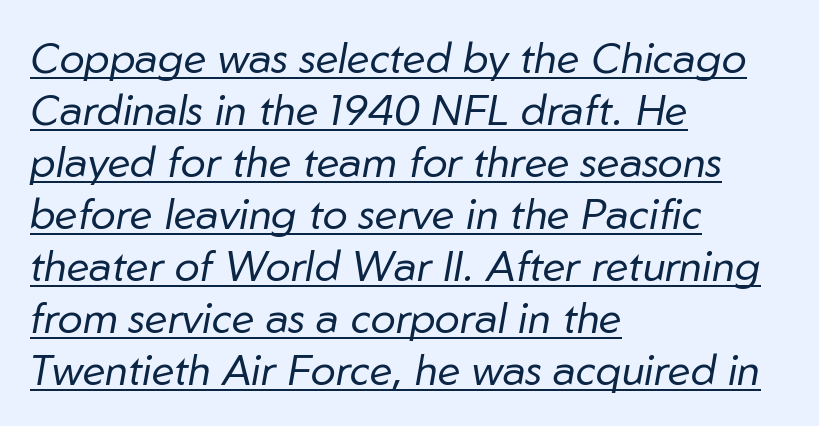
The image shows 42 px regular-weight type, italic (leaning right); set left-aligned, line spacing 1.24x, normal letter spacing, underlined; low stroke contrast and a medium x-height.
